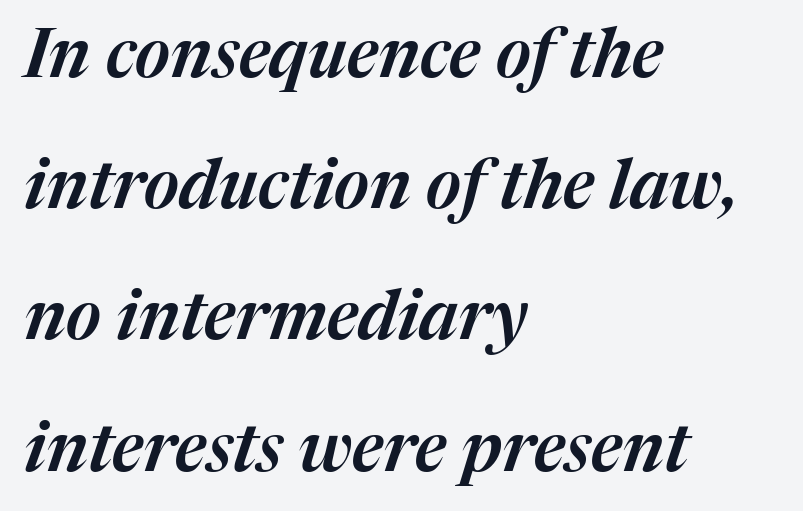
Q: Is the text italic (slanted)? A: Yes, it leans right by about 17 degrees.
Q: Is the text underlined? A: No.
Q: How is the paragraph aligned? A: Left-aligned.
Q: Is the spacing between letters normal or unusually wide? A: Normal.
Q: Is the spacing between lines tight, normal or loose? A: Loose.
Q: Width (condensed, normal, or wide)? A: Normal.
Q: Stroke contrast? A: Medium.
Q: x-height? A: Medium.
Q: Monospaced? A: No.
